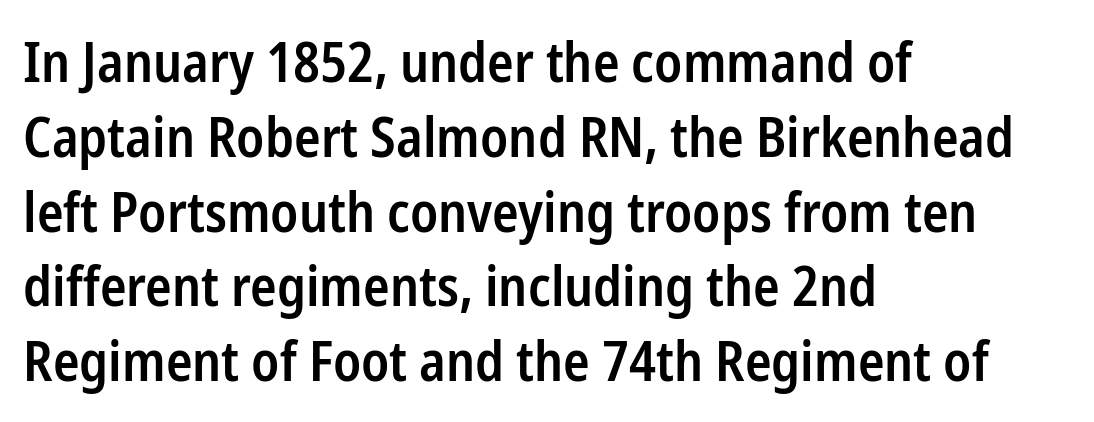
No extra tracking has been applied to these lines. Line beginnings align vertically; line endings do not. The characters display no serif detailing; their extremities are plain. Here the designer chose a conventional face with non-uniform glyph widths. Normally led — the rows are evenly, conventionally spaced. A clean baseline with only descenders dipping below it.
